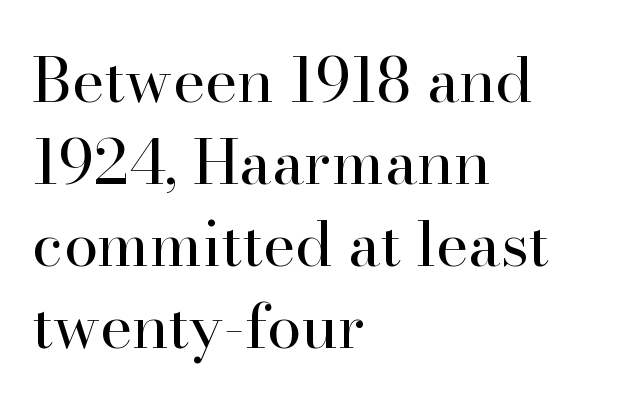
{"serif": "yes", "italic": "no", "bold": "no", "weight": "regular", "width": "normal", "stroke_contrast": "high", "x_height": "small", "monospaced": "no", "underline": "no", "align": "left", "line_spacing": "normal", "line_spacing_ratio": 1.32, "letter_spacing": "normal", "letter_spacing_em": 0.0, "glyph_px": 62}
